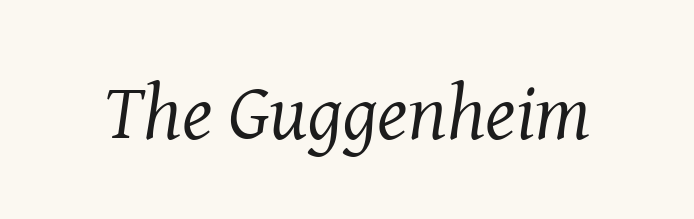
Q: Is the text bold? A: No.
Q: Is the text italic (slanted)? A: Yes, it leans right by about 8 degrees.
Q: Is the typeface a serif or a sans-serif typeface? A: Serif.
Q: Is the text underlined? A: No.
Q: Is the spacing between letters normal or unusually wide? A: Normal.
Q: Width (condensed, normal, or wide)? A: Normal.
Q: Stroke contrast? A: Medium.
Q: x-height? A: Medium.
Q: Monospaced? A: No.
